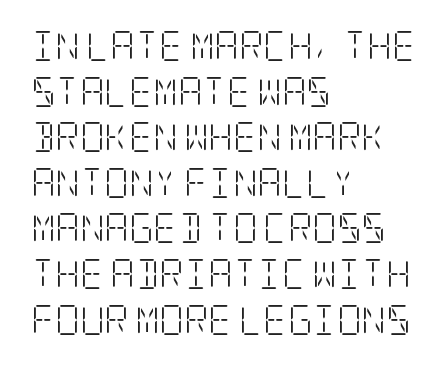
{"serif": "yes", "italic": "no", "bold": "no", "weight": "light", "width": "condensed", "stroke_contrast": "low", "x_height": "large", "underline": "no", "align": "left", "line_spacing": "normal", "line_spacing_ratio": 1.52, "letter_spacing": "normal", "letter_spacing_em": 0.0, "glyph_px": 30}
